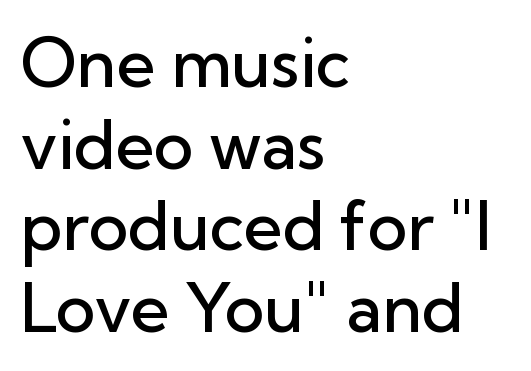
Q: Is the text bold? A: Semi-bold.
Q: Is the text italic (slanted)? A: No, it is upright.
Q: Is the typeface a serif or a sans-serif typeface? A: Sans-serif.
Q: Is the text underlined? A: No.
Q: How is the paragraph aligned? A: Left-aligned.
Q: Is the spacing between letters normal or unusually wide? A: Normal.
Q: Width (condensed, normal, or wide)? A: Normal.
Q: Stroke contrast? A: Low.
Q: x-height? A: Medium.
Q: Monospaced? A: No.
